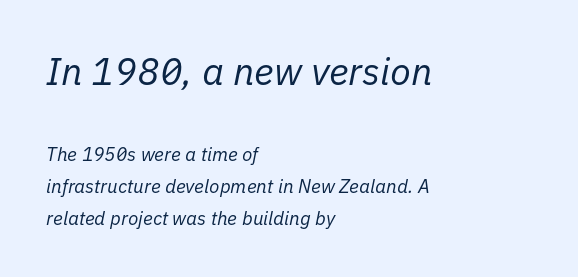
In this sample the first text group is rendered at the bigger scale. Horizontal bands of white between lines are of average thickness. Proportional: the letters do not fall into vertical columns. The space beneath each line is pristine and unruled.
